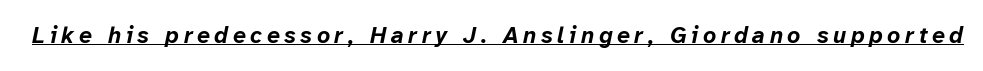
The image shows 23 px bold type, italic (leaning right); set unusually wide letter spacing (+0.2 em), underlined.
